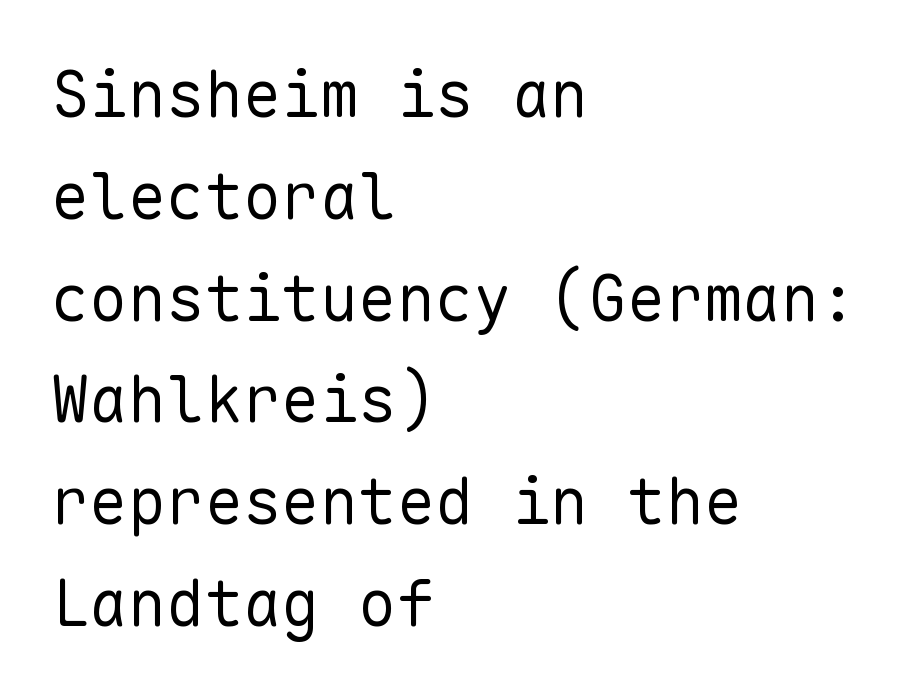
Q: Is the text bold? A: No.
Q: Is the text italic (slanted)? A: No, it is upright.
Q: Is the typeface a serif or a sans-serif typeface? A: Sans-serif.
Q: Is the text underlined? A: No.
Q: How is the paragraph aligned? A: Left-aligned.
Q: Is the spacing between letters normal or unusually wide? A: Normal.
Q: Is the spacing between lines tight, normal or loose? A: Normal.
Q: Width (condensed, normal, or wide)? A: Normal.
Q: Stroke contrast? A: Low.
Q: x-height? A: Medium.
Q: Monospaced? A: Yes.
